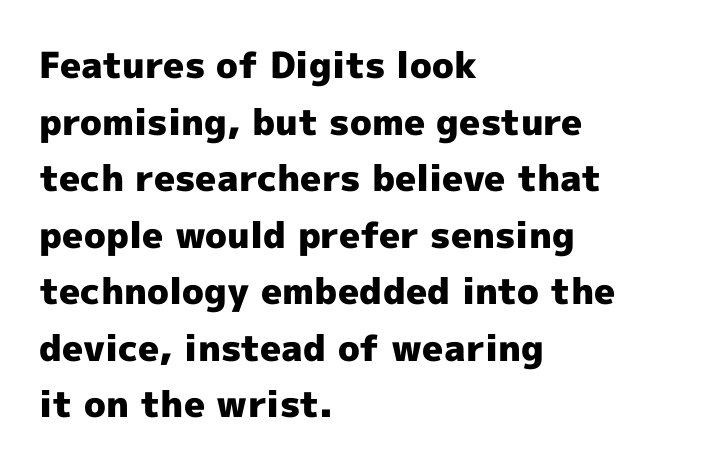
Q: Is the text bold? A: Yes.
Q: Is the text italic (slanted)? A: No, it is upright.
Q: Is the typeface a serif or a sans-serif typeface? A: Sans-serif.
Q: Is the text underlined? A: No.
Q: How is the paragraph aligned? A: Left-aligned.
Q: Is the spacing between letters normal or unusually wide? A: Normal.
Q: Is the spacing between lines tight, normal or loose? A: Normal.
Q: Width (condensed, normal, or wide)? A: Normal.
Q: x-height? A: Medium.
Q: Monospaced? A: No.
